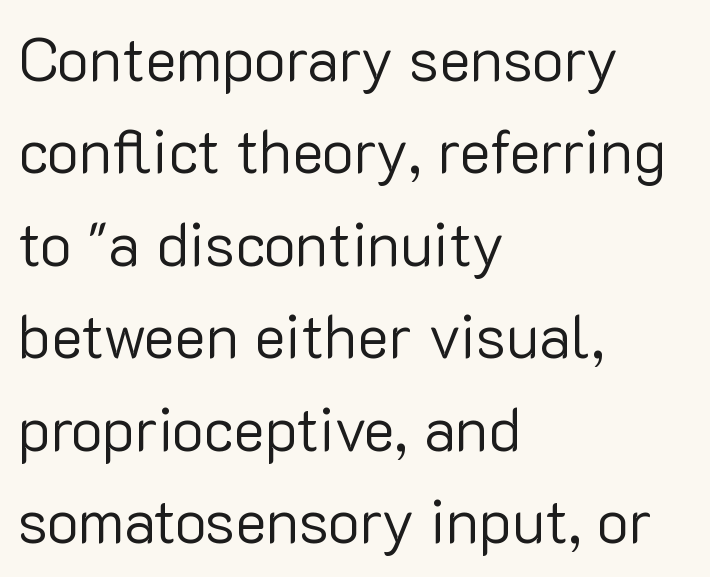
{"serif": "no", "italic": "no", "bold": "no", "weight": "regular", "width": "normal", "stroke_contrast": "low", "x_height": "medium", "monospaced": "no", "underline": "no", "align": "left", "line_spacing": "normal", "line_spacing_ratio": 1.54, "letter_spacing": "normal", "letter_spacing_em": 0.0, "glyph_px": 60}
